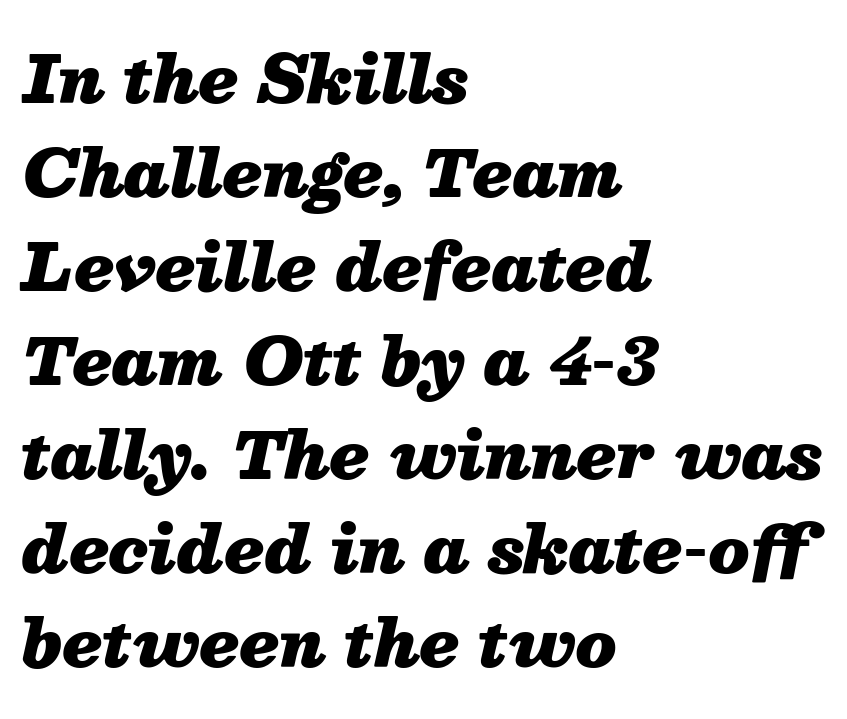
The image shows 64 px heavy type, italic (leaning right); set left-aligned, normal line spacing (1.47x), normal letter spacing, not underlined; medium stroke contrast and a medium x-height.
